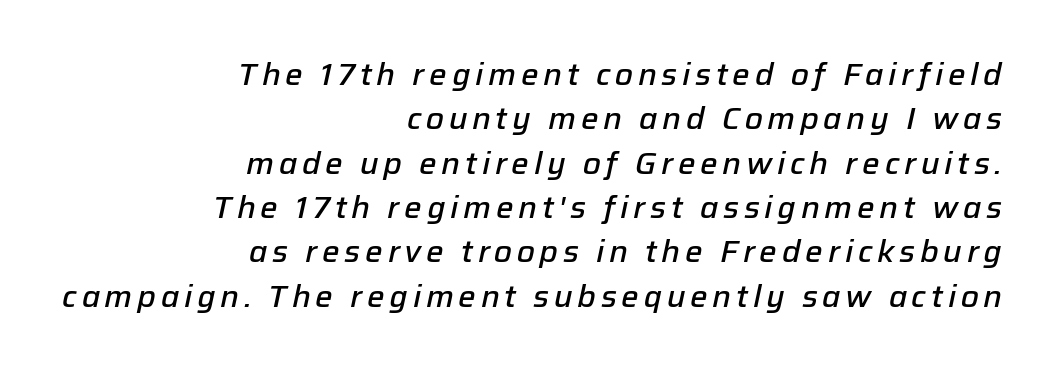
{"italic": "yes", "lean": "right", "slant_degrees": 12, "bold": "semi", "weight": "semibold", "width": "normal", "stroke_contrast": "low", "x_height": "medium", "monospaced": "no", "underline": "no", "align": "right", "line_spacing": "normal", "line_spacing_ratio": 1.43, "glyph_px": 31}
